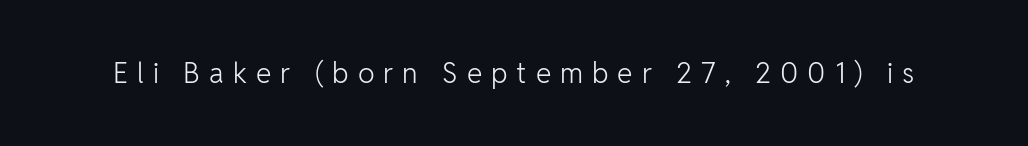
Posture: straight, roman, zero tilt. What stands out about the letter spacing? Its width — letters are far apart. The space beneath each line is pristine and unruled. Counters stay open thanks to moderate or lighter strokes.
